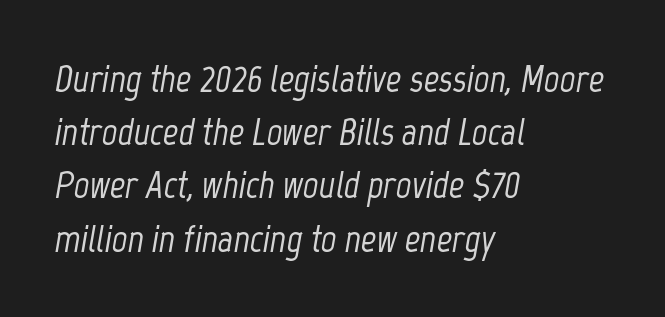
Q: Is the text italic (slanted)? A: Yes, it leans right by about 12 degrees.
Q: Is the text underlined? A: No.
Q: How is the paragraph aligned? A: Left-aligned.
Q: Is the spacing between letters normal or unusually wide? A: Normal.
Q: Is the spacing between lines tight, normal or loose? A: Normal.
Q: Width (condensed, normal, or wide)? A: Condensed.
Q: Stroke contrast? A: Low.
Q: x-height? A: Medium.
Q: Monospaced? A: No.
